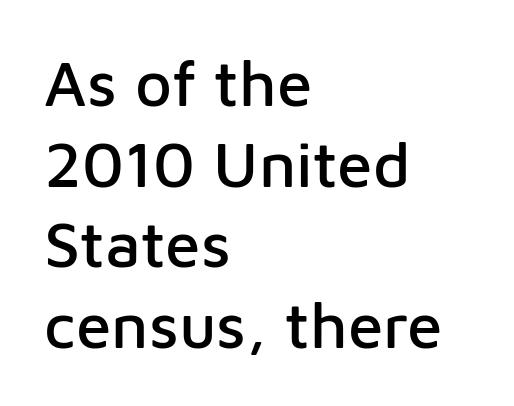
Q: Is the text italic (slanted)? A: No, it is upright.
Q: Is the typeface a serif or a sans-serif typeface? A: Sans-serif.
Q: Is the text underlined? A: No.
Q: How is the paragraph aligned? A: Left-aligned.
Q: Is the spacing between letters normal or unusually wide? A: Normal.
Q: Is the spacing between lines tight, normal or loose? A: Normal.
Q: Width (condensed, normal, or wide)? A: Normal.
Q: Stroke contrast? A: Low.
Q: x-height? A: Medium.
Q: Monospaced? A: No.
